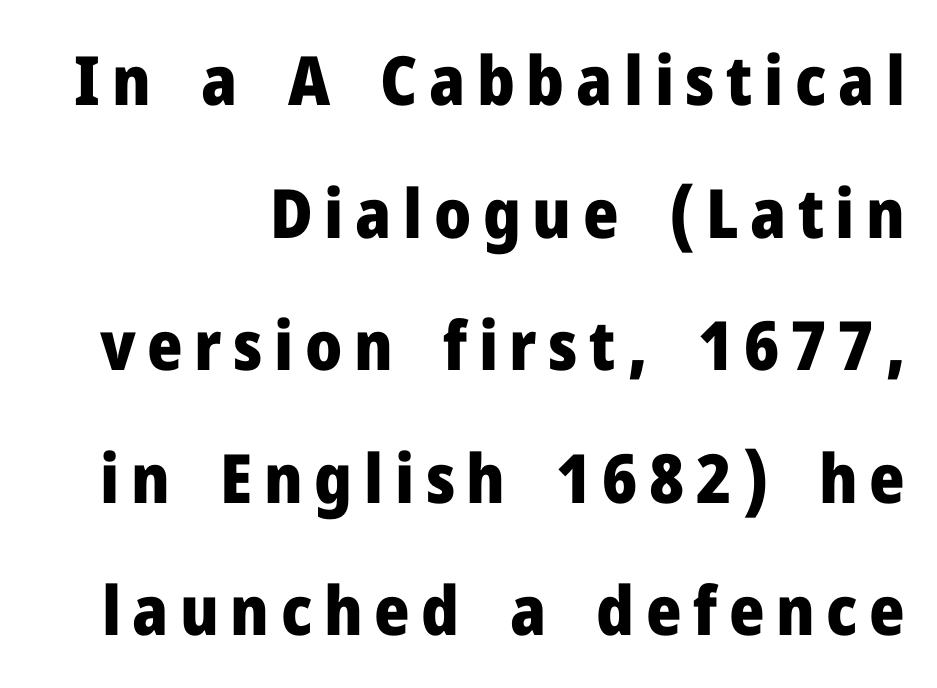
{"serif": "no", "italic": "no", "bold": "yes", "weight": "heavy", "width": "normal", "stroke_contrast": "low", "x_height": "medium", "monospaced": "no", "underline": "no", "align": "right", "line_spacing": "loose", "line_spacing_ratio": 1.95, "glyph_px": 68}
